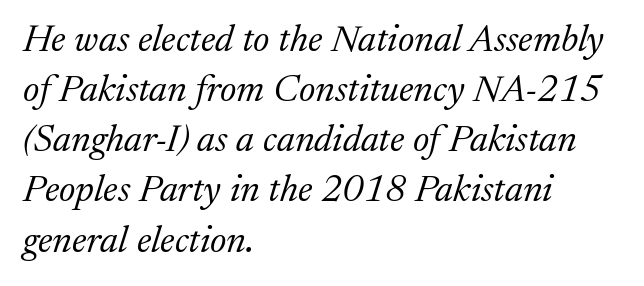
Q: Is the text bold? A: No.
Q: Is the text italic (slanted)? A: Yes, it leans right by about 17 degrees.
Q: Is the typeface a serif or a sans-serif typeface? A: Serif.
Q: Is the text underlined? A: No.
Q: How is the paragraph aligned? A: Left-aligned.
Q: Is the spacing between letters normal or unusually wide? A: Normal.
Q: Is the spacing between lines tight, normal or loose? A: Normal.
Q: Width (condensed, normal, or wide)? A: Normal.
Q: Stroke contrast? A: Medium.
Q: x-height? A: Medium.
Q: Monospaced? A: No.
